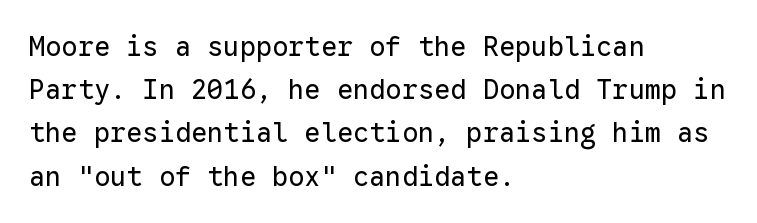
Q: Is the text bold? A: No.
Q: Is the text italic (slanted)? A: No, it is upright.
Q: Is the text underlined? A: No.
Q: How is the paragraph aligned? A: Left-aligned.
Q: Is the spacing between letters normal or unusually wide? A: Normal.
Q: Is the spacing between lines tight, normal or loose? A: Normal.
